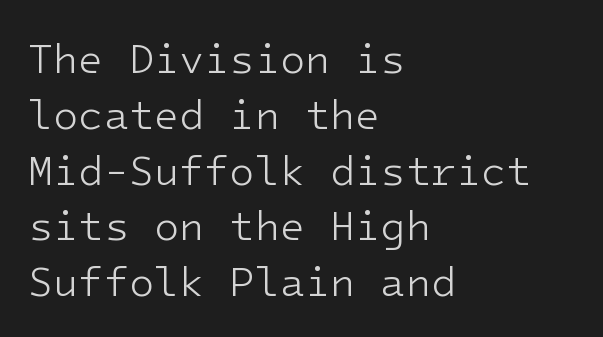
The rows are spaced the way most documents space them. Italic? Not at all — the glyphs are vertical. Vertical stems look standard width or narrower in stroke. Tracking value appears to be zero — textbook default spacing. Unmarked baselines from the first word to the last.
